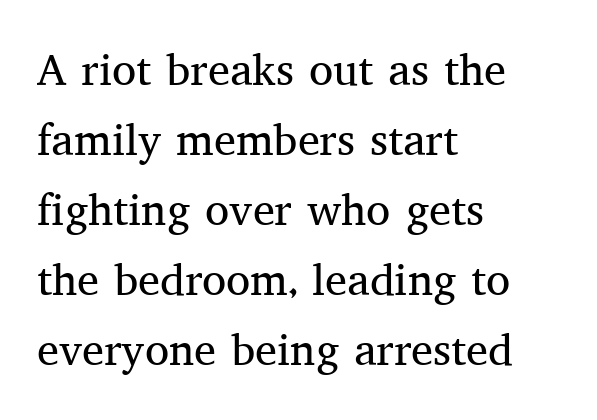
The image shows 44 px regular-weight serif type, upright; set left-aligned, normal line spacing (1.59x), normal letter spacing, not underlined; medium stroke contrast and a medium x-height.
